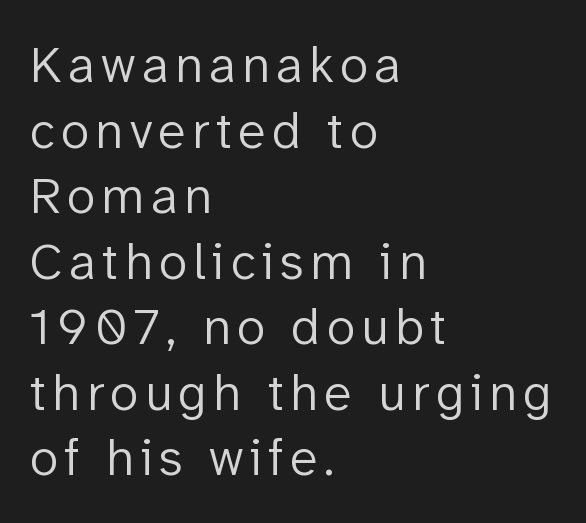
{"serif": "no", "italic": "no", "bold": "no", "weight": "light", "width": "normal", "stroke_contrast": "low", "x_height": "medium", "monospaced": "no", "underline": "no", "align": "left", "line_spacing": "normal", "line_spacing_ratio": 1.26, "glyph_px": 52}
